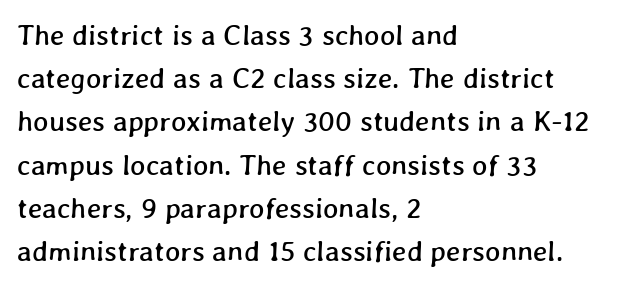
{"width": "normal", "stroke_contrast": "low", "x_height": "medium", "monospaced": "no", "underline": "no", "align": "left", "line_spacing": "normal", "line_spacing_ratio": 1.49, "letter_spacing": "normal", "letter_spacing_em": 0.0, "glyph_px": 29}
